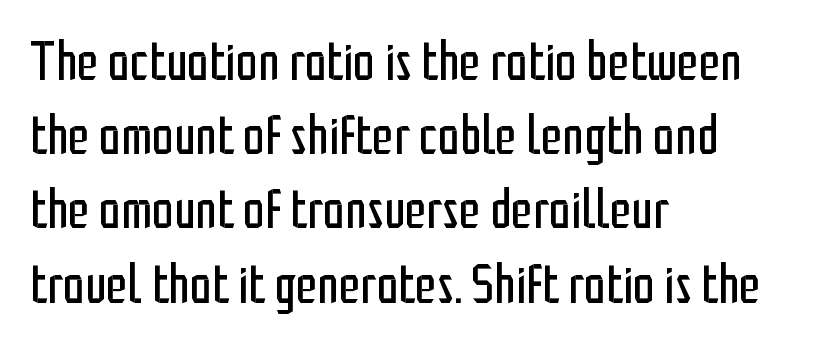
Q: Is the text bold? A: No.
Q: Is the text italic (slanted)? A: No, it is upright.
Q: Is the typeface a serif or a sans-serif typeface? A: Sans-serif.
Q: Is the text underlined? A: No.
Q: How is the paragraph aligned? A: Left-aligned.
Q: Is the spacing between letters normal or unusually wide? A: Normal.
Q: Is the spacing between lines tight, normal or loose? A: Normal.
Q: Width (condensed, normal, or wide)? A: Condensed.
Q: Stroke contrast? A: Low.
Q: x-height? A: Medium.
Q: Monospaced? A: No.
